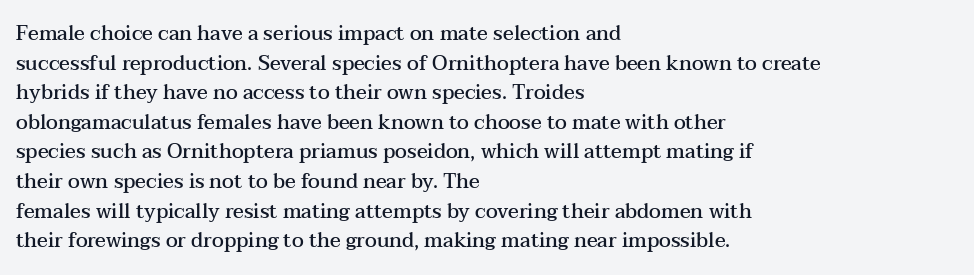
Q: Is the text bold? A: Semi-bold.
Q: Is the text italic (slanted)? A: No, it is upright.
Q: Is the text underlined? A: No.
Q: How is the paragraph aligned? A: Left-aligned.
Q: Is the spacing between letters normal or unusually wide? A: Normal.
Q: Is the spacing between lines tight, normal or loose? A: Normal.
